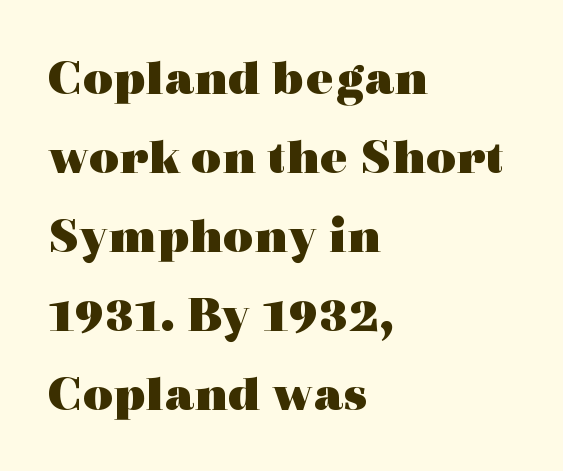
Q: Is the text bold? A: Yes.
Q: Is the text italic (slanted)? A: No, it is upright.
Q: Is the typeface a serif or a sans-serif typeface? A: Serif.
Q: Is the text underlined? A: No.
Q: How is the paragraph aligned? A: Left-aligned.
Q: Is the spacing between letters normal or unusually wide? A: Normal.
Q: Is the spacing between lines tight, normal or loose? A: Normal.
Q: Width (condensed, normal, or wide)? A: Wide.
Q: x-height? A: Medium.
Q: Monospaced? A: No.
